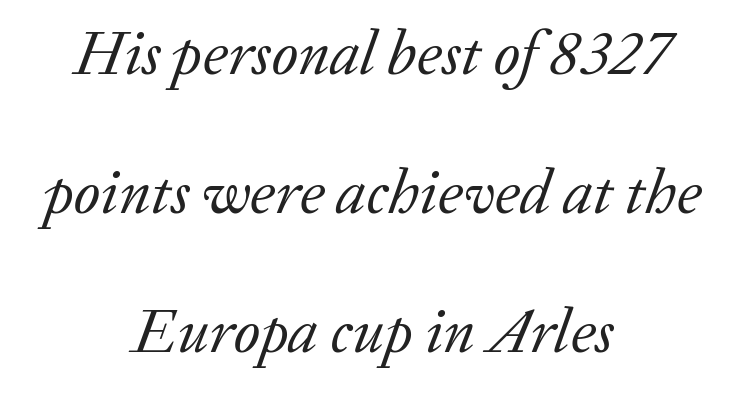
{"serif": "yes", "italic": "yes", "lean": "right", "slant_degrees": 20, "bold": "no", "weight": "regular", "width": "normal", "stroke_contrast": "low", "x_height": "medium", "monospaced": "no", "underline": "no", "align": "center", "line_spacing": "loose", "line_spacing_ratio": 2.21, "letter_spacing": "normal", "letter_spacing_em": 0.0, "glyph_px": 63}
